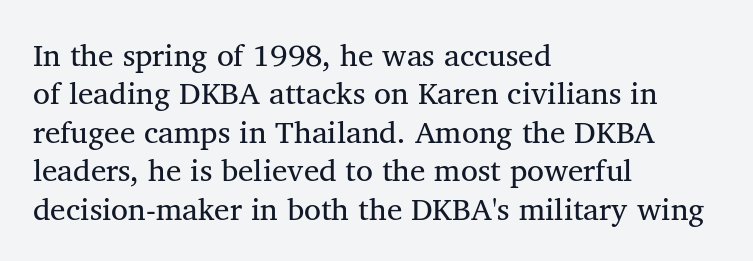
{"serif": "yes", "bold": "no", "weight": "regular", "width": "normal", "stroke_contrast": "medium", "x_height": "medium", "monospaced": "no", "underline": "no", "align": "left", "line_spacing_ratio": 1.24, "letter_spacing": "normal", "letter_spacing_em": 0.0, "glyph_px": 31}
